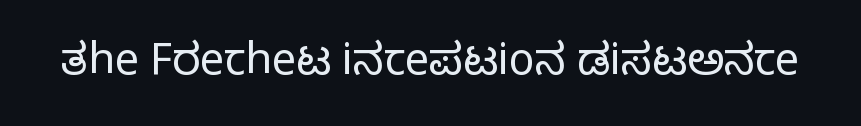
Q: Is the text bold? A: No.
Q: Is the text italic (slanted)? A: No, it is upright.
Q: Is the typeface a serif or a sans-serif typeface? A: Sans-serif.
Q: Is the text underlined? A: No.
Q: Is the spacing between letters normal or unusually wide? A: Normal.
Q: Width (condensed, normal, or wide)? A: Normal.
Q: Stroke contrast? A: Low.
Q: x-height? A: Medium.
Q: Monospaced? A: No.
